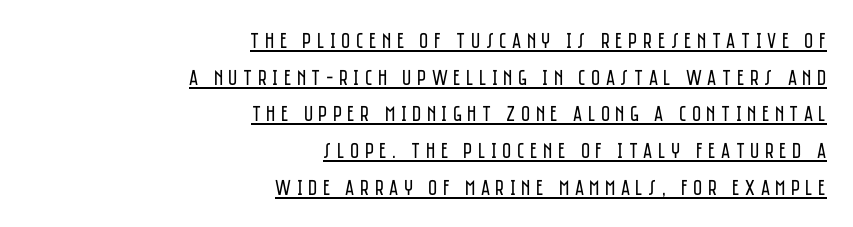
Q: Is the text bold? A: No.
Q: Is the text italic (slanted)? A: No, it is upright.
Q: Is the text underlined? A: Yes.
Q: How is the paragraph aligned? A: Right-aligned.
Q: Is the spacing between letters normal or unusually wide? A: Unusually wide.
Q: Is the spacing between lines tight, normal or loose? A: Normal.
